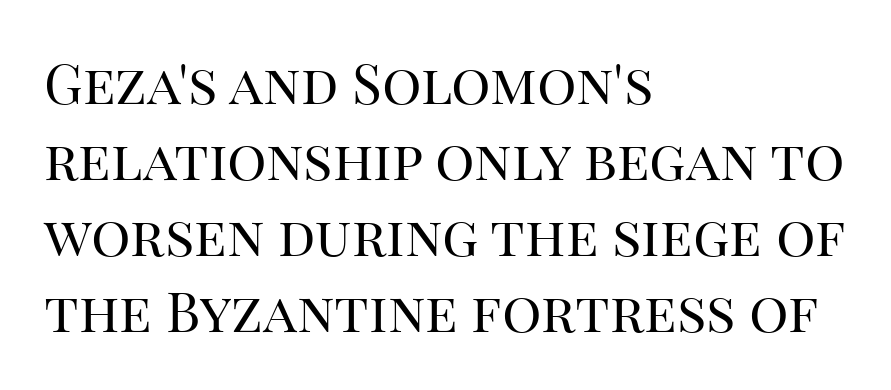
{"serif": "yes", "italic": "no", "bold": "no", "weight": "regular", "width": "normal", "stroke_contrast": "high", "x_height": "large", "monospaced": "no", "underline": "no", "align": "left", "line_spacing": "normal", "line_spacing_ratio": 1.38, "letter_spacing": "normal", "letter_spacing_em": 0.0, "glyph_px": 55}
